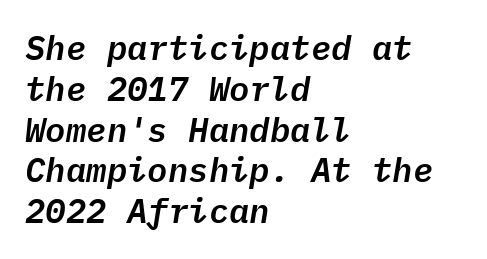
Q: Is the text italic (slanted)? A: Yes, it leans right by about 9 degrees.
Q: Is the text underlined? A: No.
Q: How is the paragraph aligned? A: Left-aligned.
Q: Is the spacing between letters normal or unusually wide? A: Normal.
Q: Width (condensed, normal, or wide)? A: Normal.
Q: Stroke contrast? A: Low.
Q: x-height? A: Medium.
Q: Monospaced? A: Yes.
